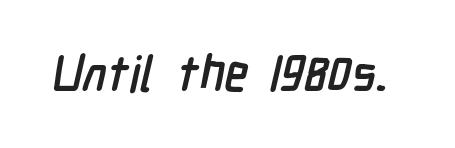
{"serif": "no", "bold": "yes", "weight": "semibold", "width": "condensed", "stroke_contrast": "low", "x_height": "medium", "monospaced": "no", "underline": "no", "letter_spacing": "normal", "letter_spacing_em": 0.0, "glyph_px": 49}
